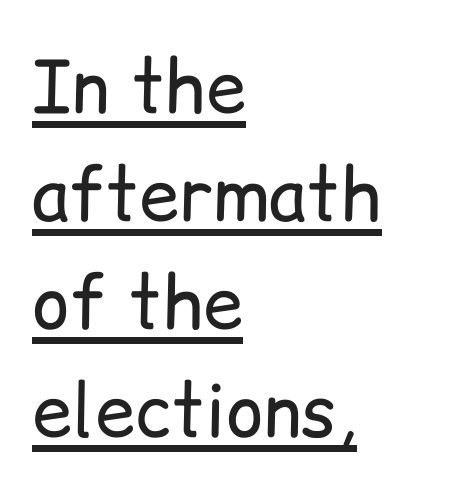
Q: Is the text bold? A: No.
Q: Is the text italic (slanted)? A: No, it is upright.
Q: Is the typeface a serif or a sans-serif typeface? A: Sans-serif.
Q: Is the text underlined? A: Yes.
Q: How is the paragraph aligned? A: Left-aligned.
Q: Is the spacing between letters normal or unusually wide? A: Normal.
Q: Is the spacing between lines tight, normal or loose? A: Normal.
Q: Width (condensed, normal, or wide)? A: Normal.
Q: Stroke contrast? A: Low.
Q: x-height? A: Medium.
Q: Monospaced? A: No.
